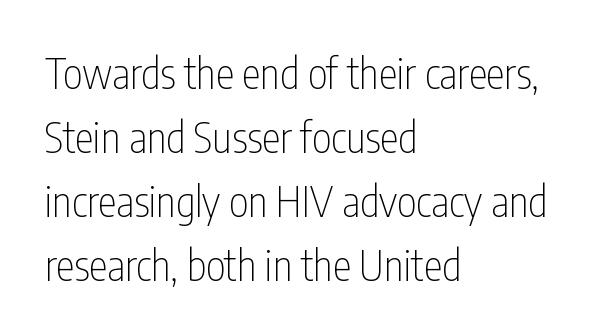
Q: Is the text bold? A: No.
Q: Is the text italic (slanted)? A: No, it is upright.
Q: Is the typeface a serif or a sans-serif typeface? A: Sans-serif.
Q: Is the text underlined? A: No.
Q: How is the paragraph aligned? A: Left-aligned.
Q: Is the spacing between letters normal or unusually wide? A: Normal.
Q: Is the spacing between lines tight, normal or loose? A: Normal.
Q: Width (condensed, normal, or wide)? A: Condensed.
Q: Stroke contrast? A: Low.
Q: x-height? A: Medium.
Q: Monospaced? A: No.
